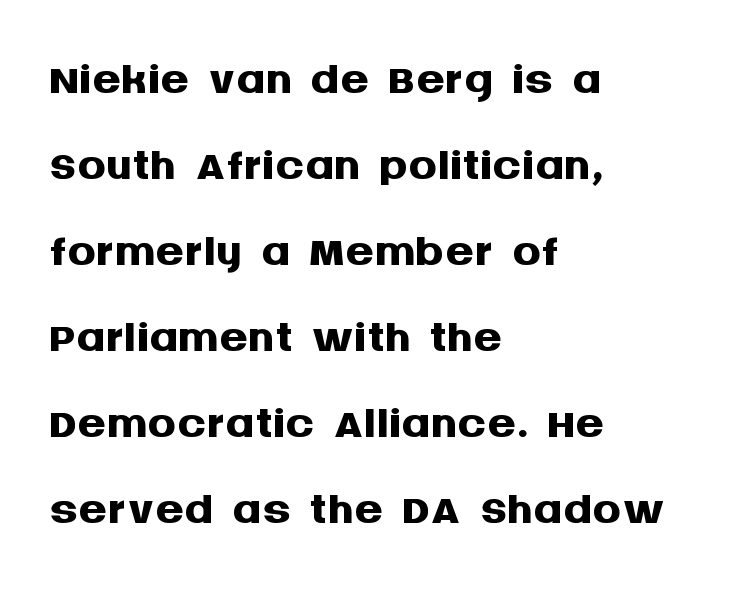
Q: Is the text bold? A: Yes.
Q: Is the text italic (slanted)? A: No, it is upright.
Q: Is the typeface a serif or a sans-serif typeface? A: Sans-serif.
Q: Is the text underlined? A: No.
Q: How is the paragraph aligned? A: Left-aligned.
Q: Is the spacing between letters normal or unusually wide? A: Normal.
Q: Width (condensed, normal, or wide)? A: Normal.
Q: Stroke contrast? A: Medium.
Q: x-height? A: Large.
Q: Monospaced? A: No.
